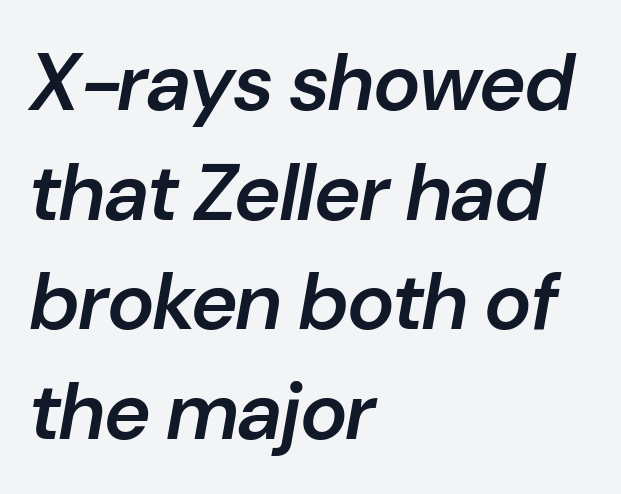
Q: Is the text bold? A: Semi-bold.
Q: Is the text italic (slanted)? A: Yes, it leans right by about 10 degrees.
Q: Is the text underlined? A: No.
Q: How is the paragraph aligned? A: Left-aligned.
Q: Is the spacing between letters normal or unusually wide? A: Normal.
Q: Is the spacing between lines tight, normal or loose? A: Normal.
Q: Width (condensed, normal, or wide)? A: Normal.
Q: Stroke contrast? A: Low.
Q: x-height? A: Medium.
Q: Monospaced? A: No.
